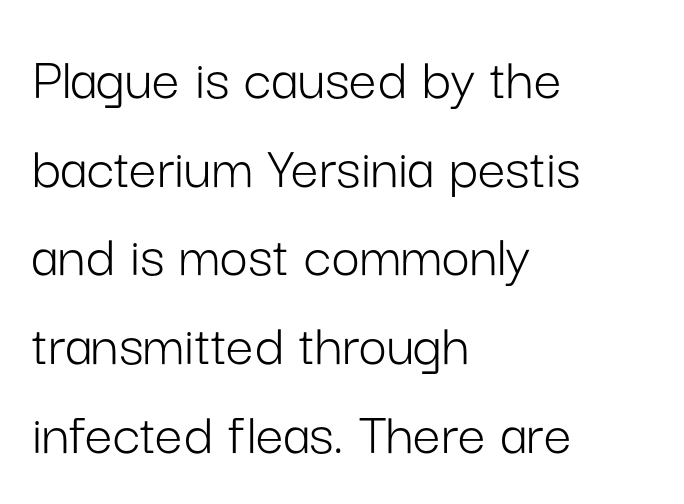
{"serif": "no", "italic": "no", "bold": "no", "weight": "light", "width": "normal", "stroke_contrast": "low", "x_height": "medium", "monospaced": "no", "underline": "no", "align": "left", "line_spacing": "normal", "line_spacing_ratio": 1.43, "letter_spacing": "normal", "letter_spacing_em": 0.0, "glyph_px": 62}
